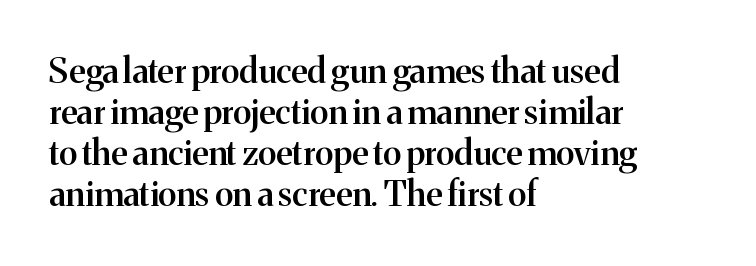
Q: Is the text bold? A: Semi-bold.
Q: Is the text italic (slanted)? A: No, it is upright.
Q: Is the typeface a serif or a sans-serif typeface? A: Serif.
Q: Is the text underlined? A: No.
Q: How is the paragraph aligned? A: Left-aligned.
Q: Is the spacing between letters normal or unusually wide? A: Normal.
Q: Width (condensed, normal, or wide)? A: Normal.
Q: Stroke contrast? A: Medium.
Q: x-height? A: Medium.
Q: Monospaced? A: No.
